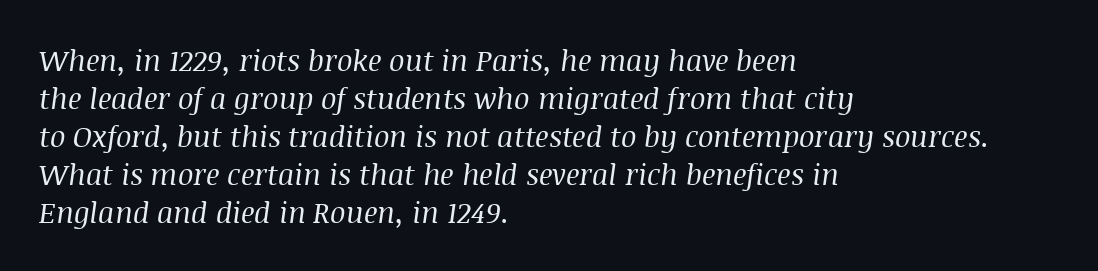
The image shows 29 px regular-weight serif type, italic (leaning right); set left-aligned, normal line spacing (1.31x), normal letter spacing, not underlined; medium stroke contrast and a large x-height.
